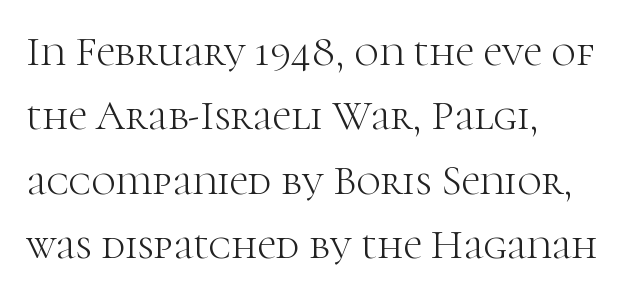
How would I describe the line gaps? Plain and ordinary. Words float on clear page, feet unadorned. The rendering anchors every line to the left-hand side. Typographically, this falls in the serif category.
